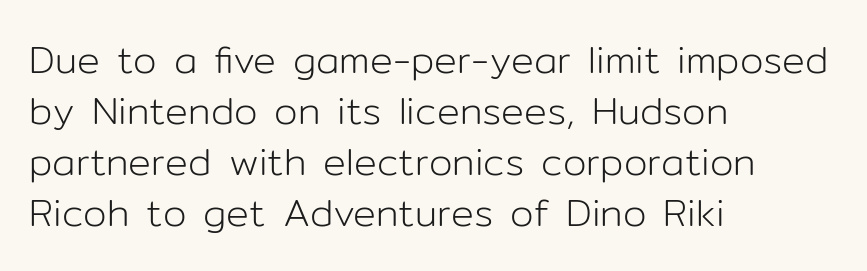
This rendering features lettering with no underline. A typesetter would call this proportional, since set widths differ per character. Check where the strokes stop: nothing finishes them off — pure sans. Typeset ragged right — the left edge is the straight one. In terms of leading, this rendering sits right in the middle. The strokes are not fattened; the text isn't bold.
